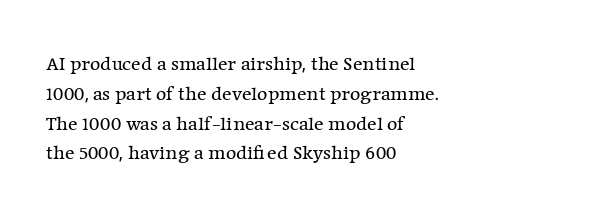
Q: Is the text bold? A: No.
Q: Is the text italic (slanted)? A: No, it is upright.
Q: Is the text underlined? A: No.
Q: How is the paragraph aligned? A: Left-aligned.
Q: Is the spacing between letters normal or unusually wide? A: Normal.
Q: Is the spacing between lines tight, normal or loose? A: Normal.
